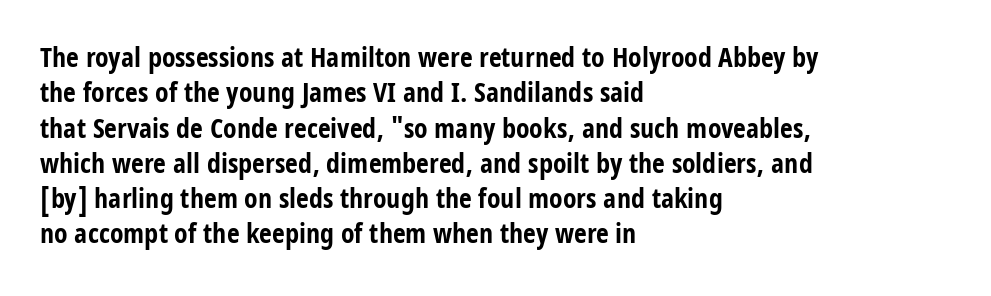
{"serif": "no", "italic": "no", "bold": "yes", "weight": "bold", "width": "condensed", "stroke_contrast": "low", "x_height": "large", "monospaced": "no", "underline": "no", "align": "left", "line_spacing": "normal", "line_spacing_ratio": 1.26, "letter_spacing": "normal", "letter_spacing_em": 0.0, "glyph_px": 28}
